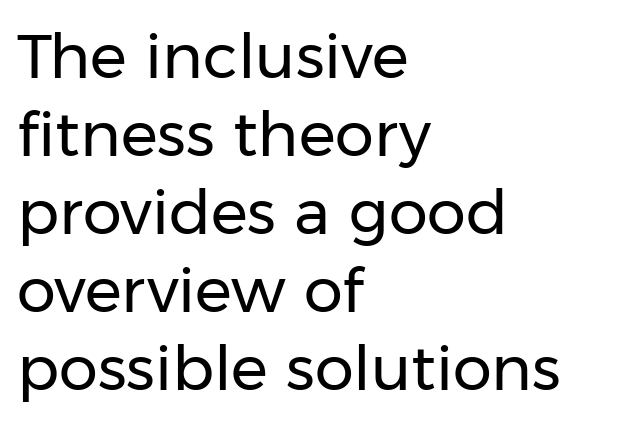
{"serif": "no", "italic": "no", "bold": "no", "weight": "regular", "width": "normal", "stroke_contrast": "low", "x_height": "medium", "monospaced": "no", "underline": "no", "align": "left", "line_spacing": "normal", "line_spacing_ratio": 1.26, "letter_spacing": "normal", "letter_spacing_em": 0.0, "glyph_px": 62}
